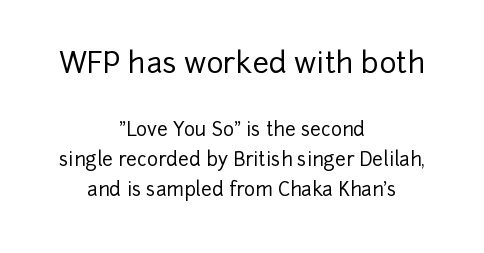
Q: Is the text italic (slanted)? A: No, it is upright.
Q: Is the typeface a serif or a sans-serif typeface? A: Sans-serif.
Q: Is the text underlined? A: No.
Q: How is the paragraph aligned? A: Centered.
Q: Is the spacing between letters normal or unusually wide? A: Normal.
Q: Is the spacing between lines tight, normal or loose? A: Normal.
Q: Which block of text is set in a larger size, the first (top) or the second (bottom)? A: The first (top) one.
Q: Width (condensed, normal, or wide)? A: Normal.
Q: Stroke contrast? A: Low.
Q: x-height? A: Medium.
Q: Monospaced? A: No.
